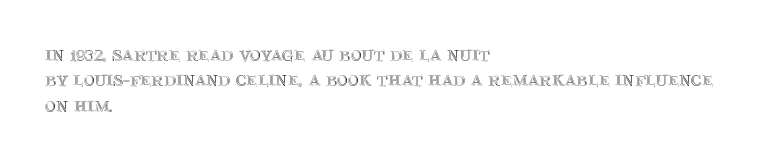
Q: Is the text italic (slanted)? A: No, it is upright.
Q: Is the text underlined? A: No.
Q: How is the paragraph aligned? A: Left-aligned.
Q: Is the spacing between letters normal or unusually wide? A: Normal.
